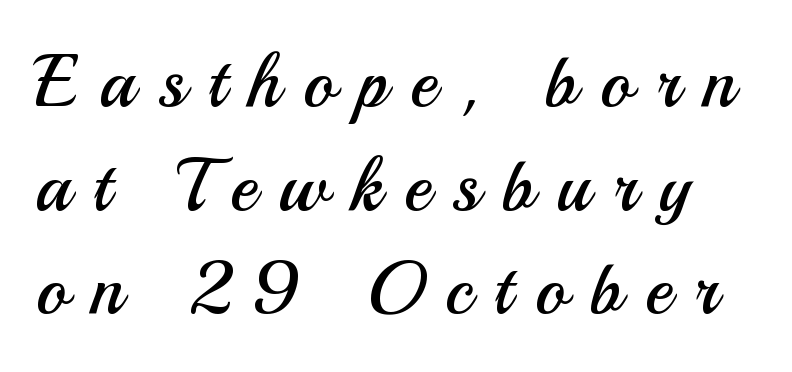
Note the varied advance widths — an 'i' is clearly narrower than an 'm'. No feet cap the strokes, marking this as sans-serif type. Whoever set this chose a conventional vertical rhythm. No letter is thick-stroked: the sample isn't bold. The gaps between neighbouring characters are conspicuously large.
